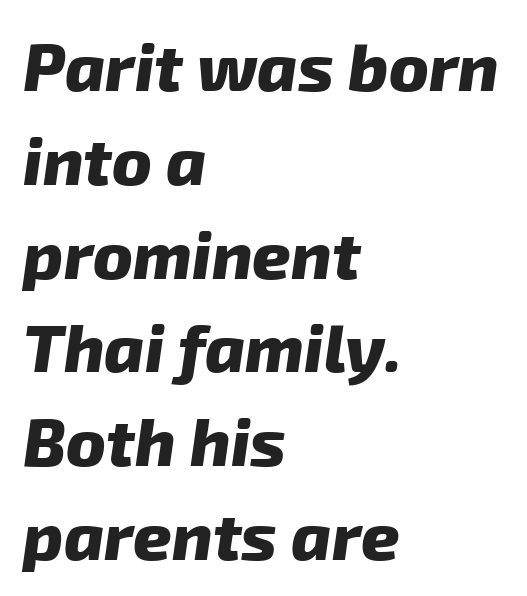
The space between consecutive lines is moderate. The face used here is proportionally spaced, like ordinary book or web type. The baseline area is clear. The setting favours the left margin, as ordinary paragraphs usually do.
